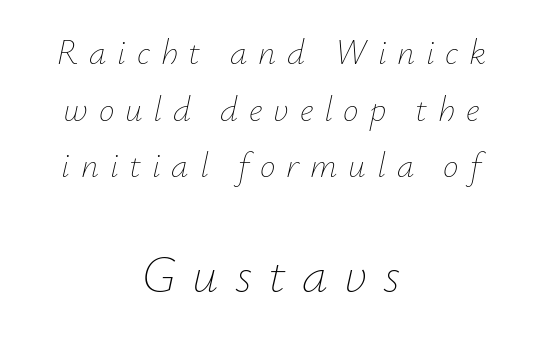
The image shows 52 px thin type, italic (leaning right); set centered, normal line spacing (1.62x), unusually wide letter spacing (+0.31 em), not underlined; the second (bottom) block is 1.49x larger; low stroke contrast and a small x-height.
